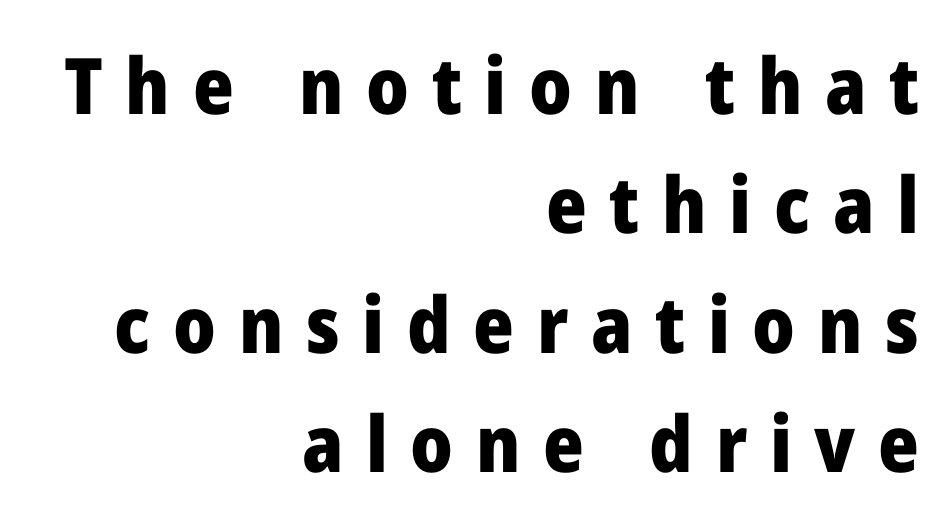
Q: Is the text bold? A: Yes.
Q: Is the text italic (slanted)? A: No, it is upright.
Q: Is the typeface a serif or a sans-serif typeface? A: Sans-serif.
Q: Is the text underlined? A: No.
Q: How is the paragraph aligned? A: Right-aligned.
Q: Is the spacing between letters normal or unusually wide? A: Unusually wide.
Q: Is the spacing between lines tight, normal or loose? A: Normal.
Q: Width (condensed, normal, or wide)? A: Normal.
Q: Stroke contrast? A: Low.
Q: x-height? A: Medium.
Q: Monospaced? A: No.
